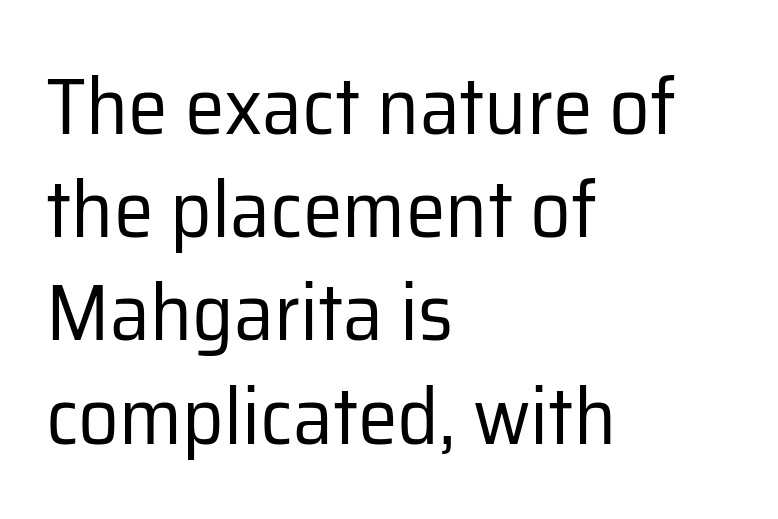
Q: Is the text bold? A: No.
Q: Is the text italic (slanted)? A: No, it is upright.
Q: Is the typeface a serif or a sans-serif typeface? A: Sans-serif.
Q: Is the text underlined? A: No.
Q: How is the paragraph aligned? A: Left-aligned.
Q: Is the spacing between letters normal or unusually wide? A: Normal.
Q: Is the spacing between lines tight, normal or loose? A: Normal.
Q: Width (condensed, normal, or wide)? A: Normal.
Q: Stroke contrast? A: Low.
Q: x-height? A: Medium.
Q: Monospaced? A: No.
